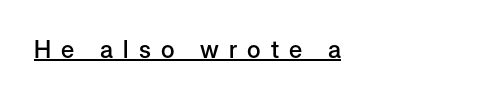
The face used here is a semibold: visibly heavier than regular, lighter than bold. The face used here is rendered with a markedly widened letterfit. Characters remain perfectly vertical along every line. The sample's only ornament is a line tracing under the words.
